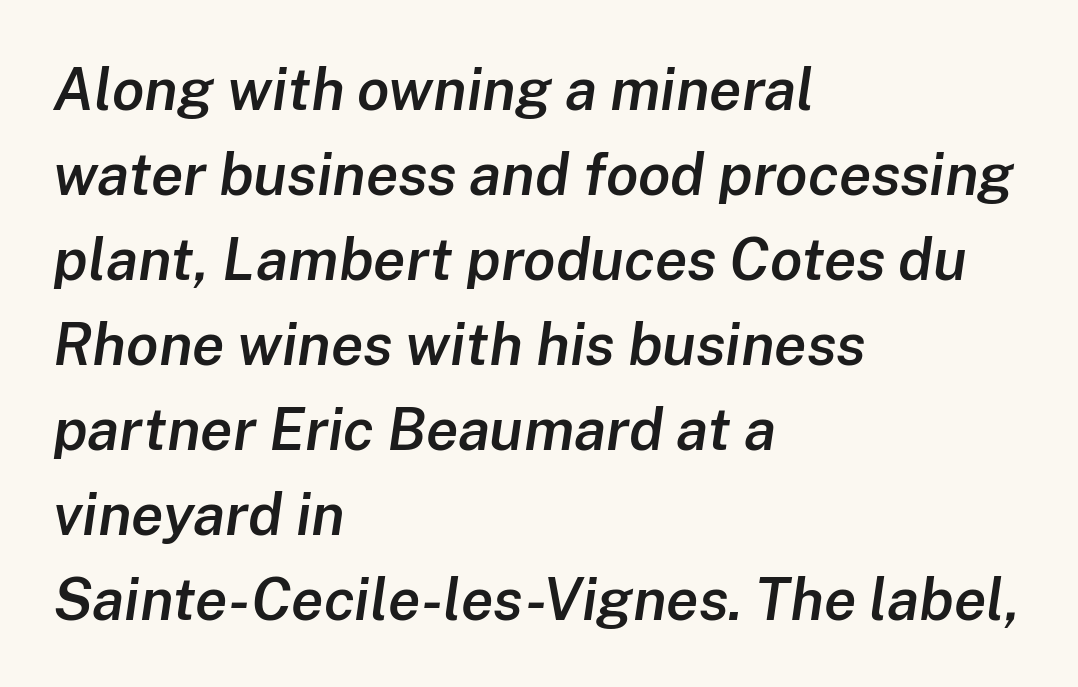
Q: Is the text bold? A: Semi-bold.
Q: Is the text italic (slanted)? A: Yes, it leans right by about 8 degrees.
Q: Is the text underlined? A: No.
Q: How is the paragraph aligned? A: Left-aligned.
Q: Is the spacing between letters normal or unusually wide? A: Normal.
Q: Is the spacing between lines tight, normal or loose? A: Normal.
Q: Width (condensed, normal, or wide)? A: Normal.
Q: Stroke contrast? A: Low.
Q: x-height? A: Medium.
Q: Monospaced? A: No.
